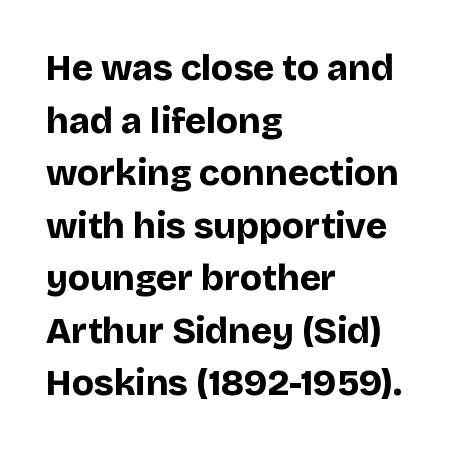
{"serif": "no", "italic": "no", "bold": "yes", "weight": "bold", "width": "normal", "stroke_contrast": "low", "x_height": "large", "monospaced": "no", "underline": "no", "align": "left", "line_spacing": "normal", "line_spacing_ratio": 1.46, "letter_spacing": "normal", "letter_spacing_em": 0.0, "glyph_px": 36}
